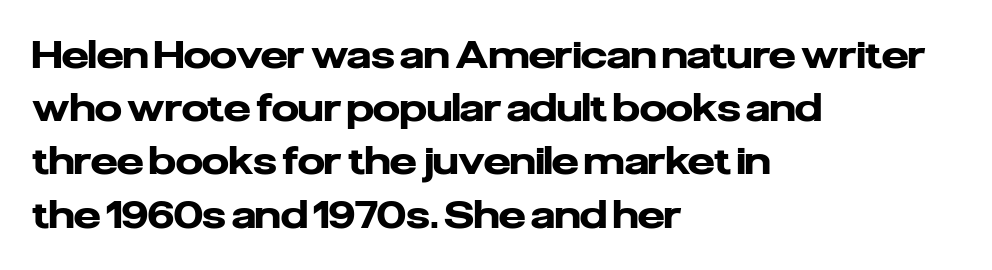
The image shows 38 px heavy sans-serif type, upright; set left-aligned, normal line spacing (1.4x), normal letter spacing, not underlined; low stroke contrast and a medium x-height.
